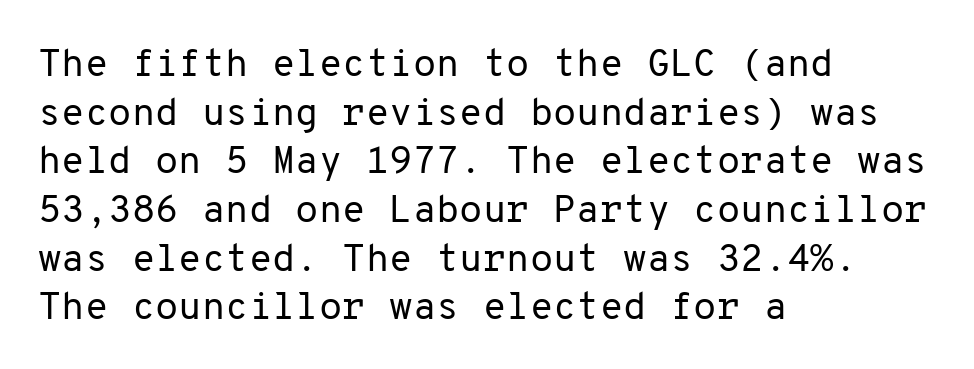
The image shows 38 px regular-weight sans-serif type, upright, monospaced; set left-aligned, normal line spacing (1.28x), normal letter spacing, not underlined; low stroke contrast and a medium x-height.
